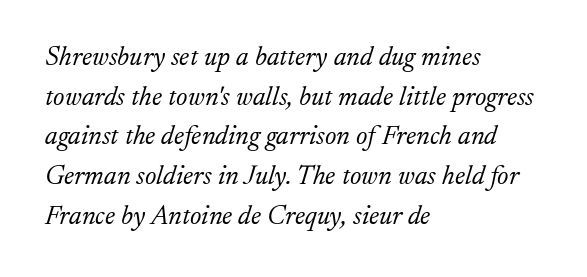
The image shows 27 px text type, italic (leaning right); set left-aligned, normal line spacing (1.47x), normal letter spacing, not underlined.
